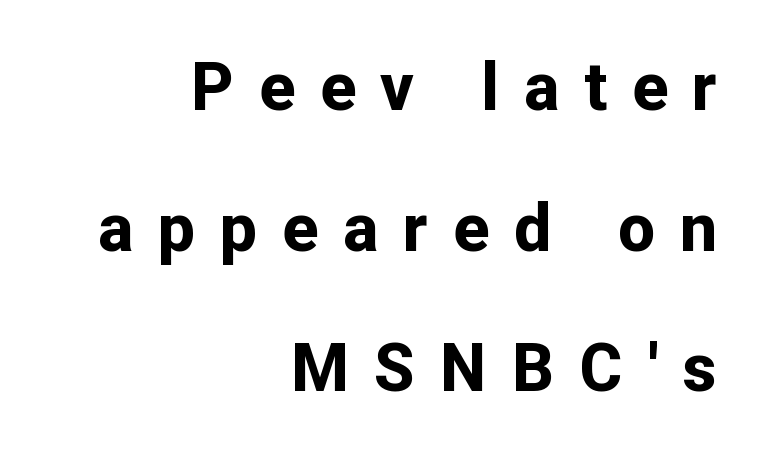
Caption: bold face, heavy strokes. The string is rendered with underlining switched off. The rag falls on the left side of this text block. Caption: expanded tracking, letters set apart. Upright lettering throughout. Font category for this specimen: sans-serif.
